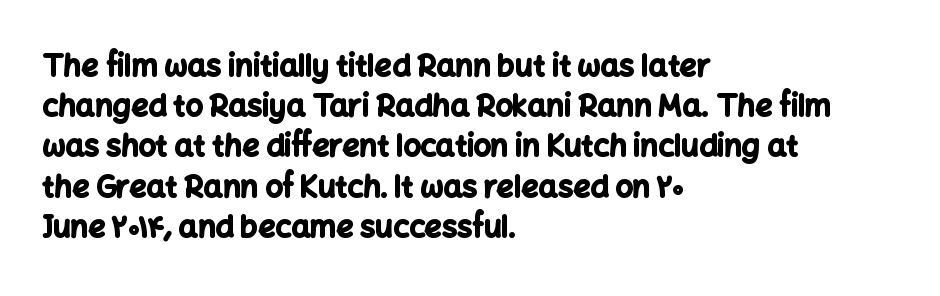
The image shows 30 px bold sans-serif type, upright; set left-aligned, normal line spacing (1.34x), normal letter spacing, not underlined; low stroke contrast and a medium x-height.
